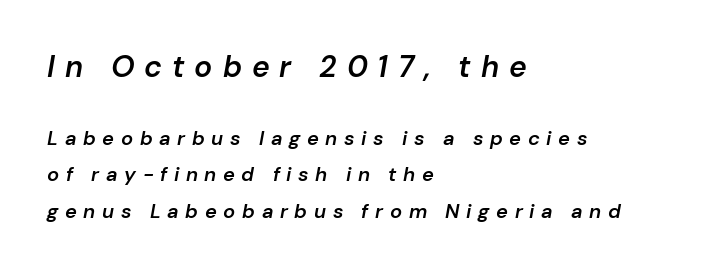
Q: Is the text bold? A: Semi-bold.
Q: Is the text italic (slanted)? A: Yes, it leans right by about 10 degrees.
Q: Is the text underlined? A: No.
Q: How is the paragraph aligned? A: Left-aligned.
Q: Is the spacing between letters normal or unusually wide? A: Unusually wide.
Q: Which block of text is set in a larger size, the first (top) or the second (bottom)? A: The first (top) one.
Q: Width (condensed, normal, or wide)? A: Normal.
Q: Stroke contrast? A: Low.
Q: x-height? A: Medium.
Q: Monospaced? A: No.
